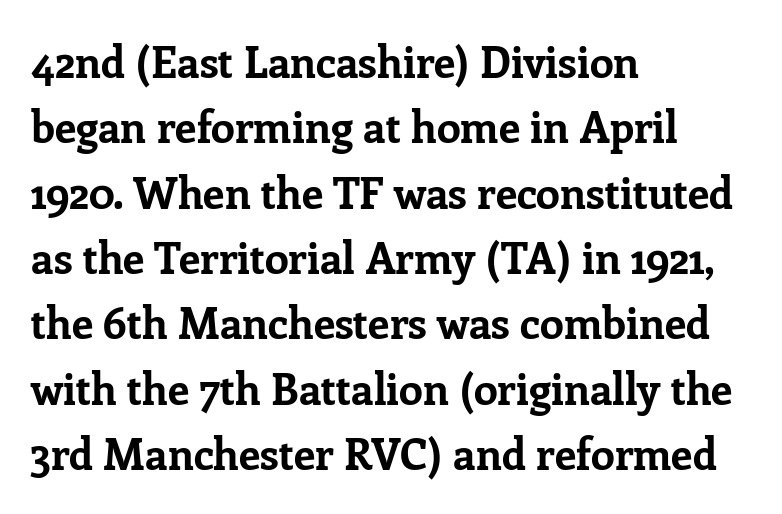
Q: Is the text bold? A: Yes.
Q: Is the text italic (slanted)? A: No, it is upright.
Q: Is the typeface a serif or a sans-serif typeface? A: Serif.
Q: Is the text underlined? A: No.
Q: How is the paragraph aligned? A: Left-aligned.
Q: Is the spacing between letters normal or unusually wide? A: Normal.
Q: Is the spacing between lines tight, normal or loose? A: Normal.
Q: Width (condensed, normal, or wide)? A: Normal.
Q: Stroke contrast? A: Low.
Q: x-height? A: Medium.
Q: Monospaced? A: No.
